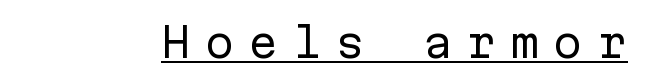
A typesetter would mark this as roman, not italic. Check the space under the baseline: a stroke is drawn there. Type style note: lacks serifs. The type is letterspaced generously, with wide tracking. Weight class: somewhere from thin through regular.
